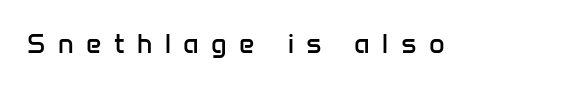
Ascenders rise straight up at ninety degrees. Vertical stems look standard width or narrower in stroke. Plain, unruled lines of type. In terms of letterspacing, this is a distinctly airy, spread setting.
